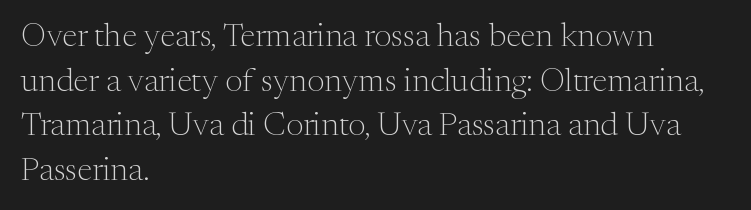
{"serif": "yes", "italic": "no", "bold": "no", "weight": "light", "width": "normal", "stroke_contrast": "medium", "x_height": "medium", "monospaced": "no", "underline": "no", "align": "left", "line_spacing": "normal", "line_spacing_ratio": 1.35, "letter_spacing": "normal", "letter_spacing_em": 0.0, "glyph_px": 33}
